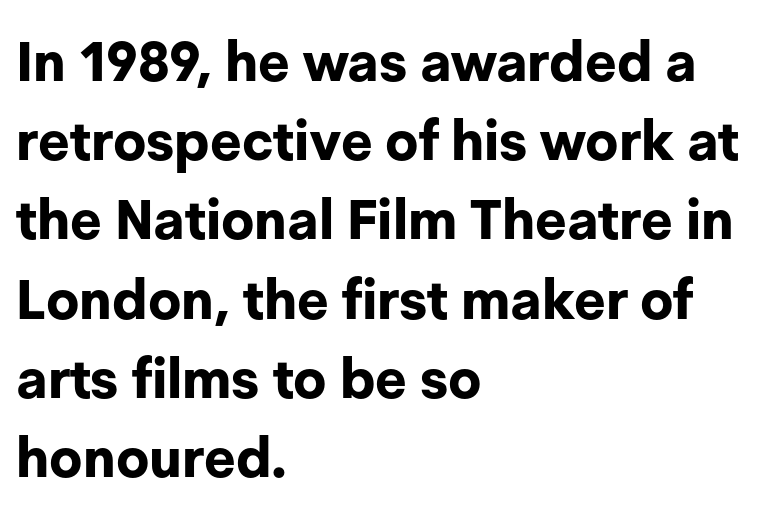
Q: Is the text bold? A: Yes.
Q: Is the text italic (slanted)? A: No, it is upright.
Q: Is the typeface a serif or a sans-serif typeface? A: Sans-serif.
Q: Is the text underlined? A: No.
Q: How is the paragraph aligned? A: Left-aligned.
Q: Is the spacing between letters normal or unusually wide? A: Normal.
Q: Is the spacing between lines tight, normal or loose? A: Normal.
Q: Width (condensed, normal, or wide)? A: Normal.
Q: Stroke contrast? A: Low.
Q: x-height? A: Medium.
Q: Monospaced? A: No.
